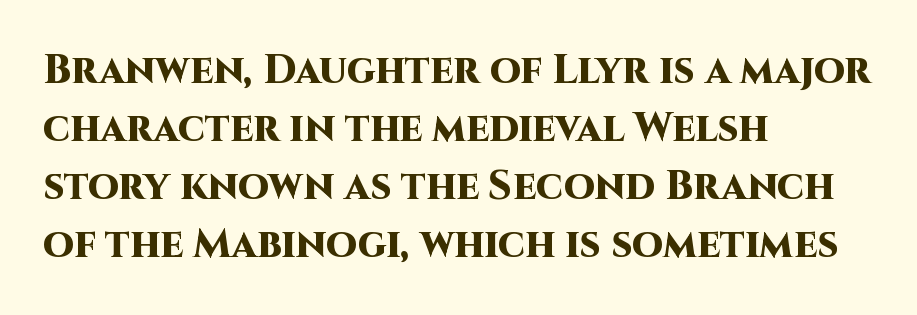
Is there much room between lines? A standard amount, neither cramped nor airy. The face used here has the dense, thick strokes of a bold. The letters advance in unequal steps, a hallmark of proportional type. Words appear dense and cohesive because spacing is normal. Serifs: no, the terminals of the letterforms are clean. Is the block centered? No — it sits flush against the left margin.
